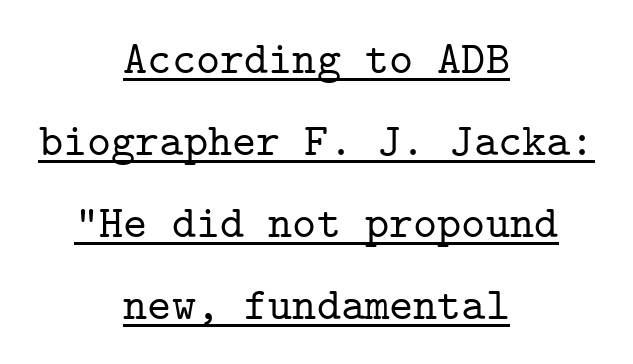
The image shows 46 px serif type, upright, monospaced; set centered, line spacing 1.78x, normal letter spacing, underlined; low stroke contrast and a medium x-height.
